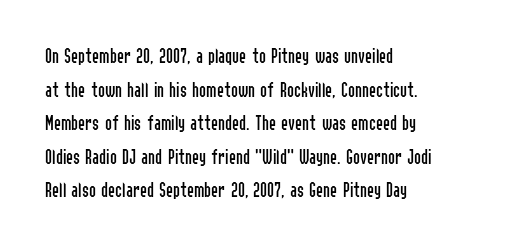
The font's upright variant was chosen for this text. Does the leading feel generous? No, just average. Letters rest on an invisible, unmarked baseline. Heft: none added — not bold. Typeset ragged right — the left edge is the straight one.
